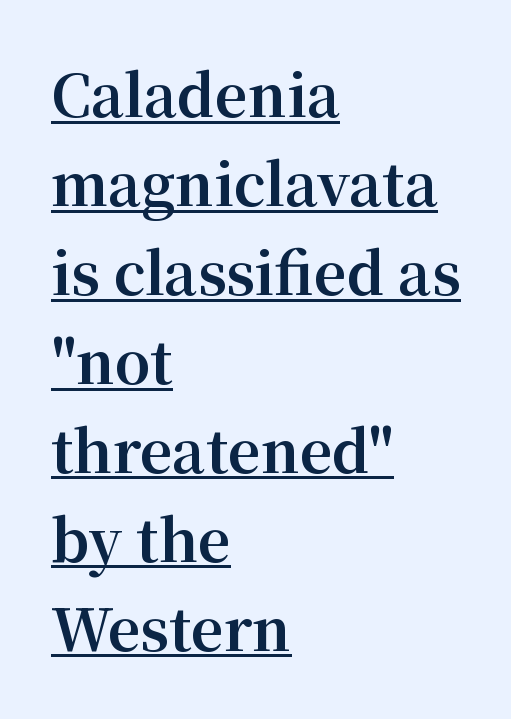
You could not count columns in this text — the font is proportionally spaced. These lines keep a tight, regular rhythm from letter to letter. Italic: no, the glyphs are upright roman. The rendering uses a moderate line-height, typical for paragraphs.
